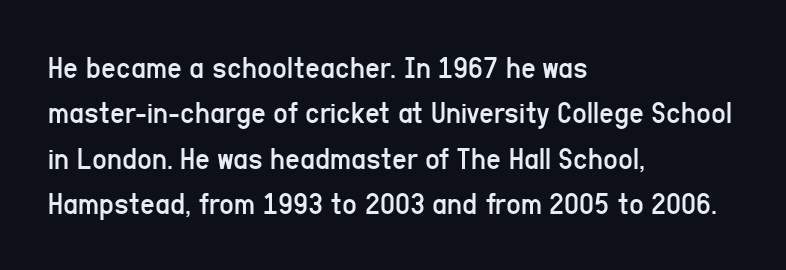
{"serif": "no", "italic": "no", "bold": "no", "weight": "regular", "width": "condensed", "stroke_contrast": "low", "x_height": "medium", "monospaced": "no", "underline": "no", "align": "left", "line_spacing": "normal", "line_spacing_ratio": 1.42, "letter_spacing": "normal", "letter_spacing_em": 0.0, "glyph_px": 32}
